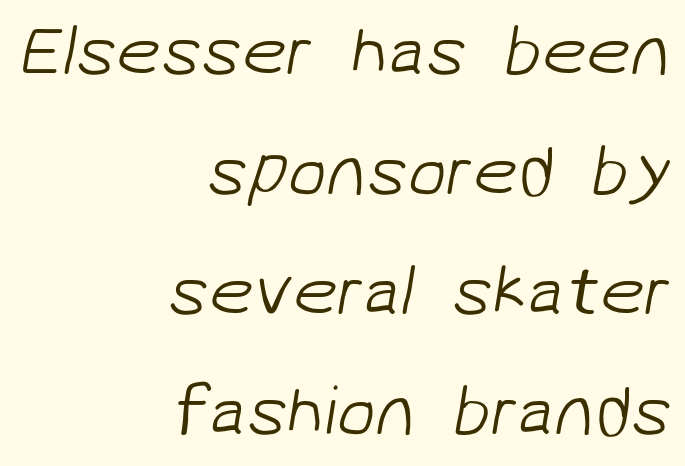
The image shows 71 px light sans-serif type; set right-aligned, normal line spacing (1.69x), normal letter spacing, not underlined; low stroke contrast and a medium x-height.
